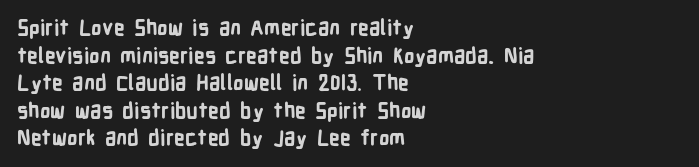
{"italic": "no", "bold": "yes", "underline": "no", "align": "left", "line_spacing": "normal", "line_spacing_ratio": 1.31, "letter_spacing": "normal", "letter_spacing_em": 0.0, "glyph_px": 21}
